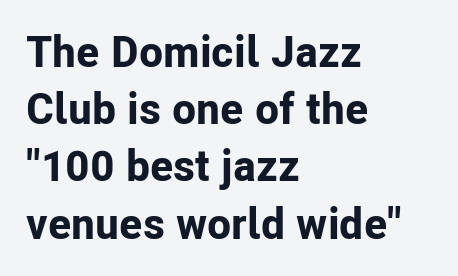
Q: Is the text bold? A: Yes.
Q: Is the text italic (slanted)? A: No, it is upright.
Q: Is the typeface a serif or a sans-serif typeface? A: Sans-serif.
Q: Is the text underlined? A: No.
Q: How is the paragraph aligned? A: Left-aligned.
Q: Is the spacing between letters normal or unusually wide? A: Normal.
Q: Is the spacing between lines tight, normal or loose? A: Normal.
Q: Width (condensed, normal, or wide)? A: Normal.
Q: Stroke contrast? A: Low.
Q: x-height? A: Medium.
Q: Monospaced? A: No.
